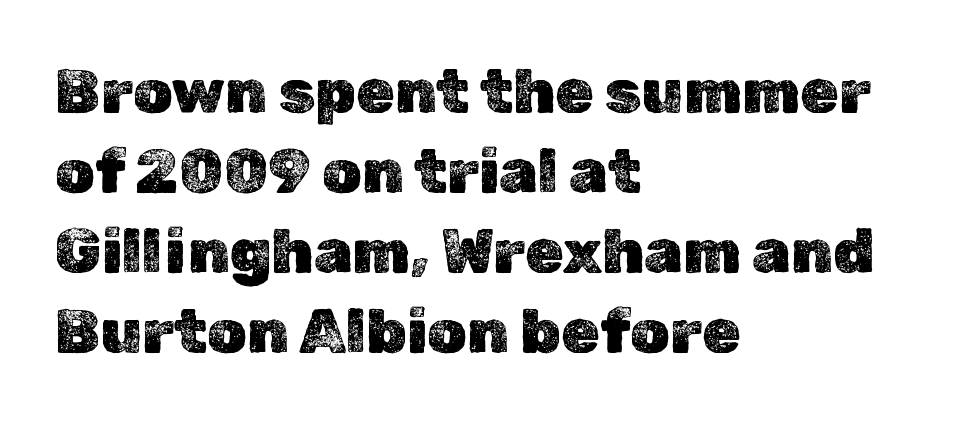
Q: Is the text italic (slanted)? A: No, it is upright.
Q: Is the text underlined? A: No.
Q: How is the paragraph aligned? A: Left-aligned.
Q: Is the spacing between letters normal or unusually wide? A: Normal.
Q: Is the spacing between lines tight, normal or loose? A: Normal.
Q: Width (condensed, normal, or wide)? A: Normal.
Q: x-height? A: Medium.
Q: Monospaced? A: No.
